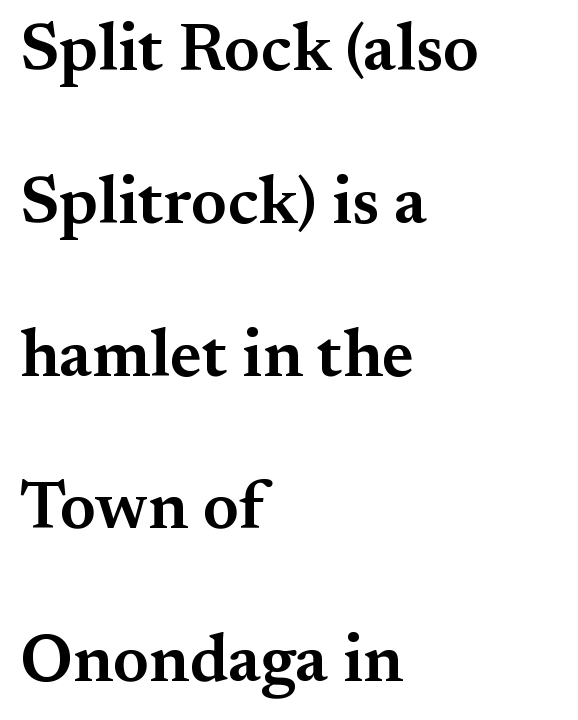
The glyphs are unaccompanied by any horizontal stroke below them. Letterform terminals end in serifs throughout the passage. Do the letters lean? They stand straight. Each letter keeps its own natural width here, so spacing adapts to shape. As a designer I'd log this as weight 600, semibold.
